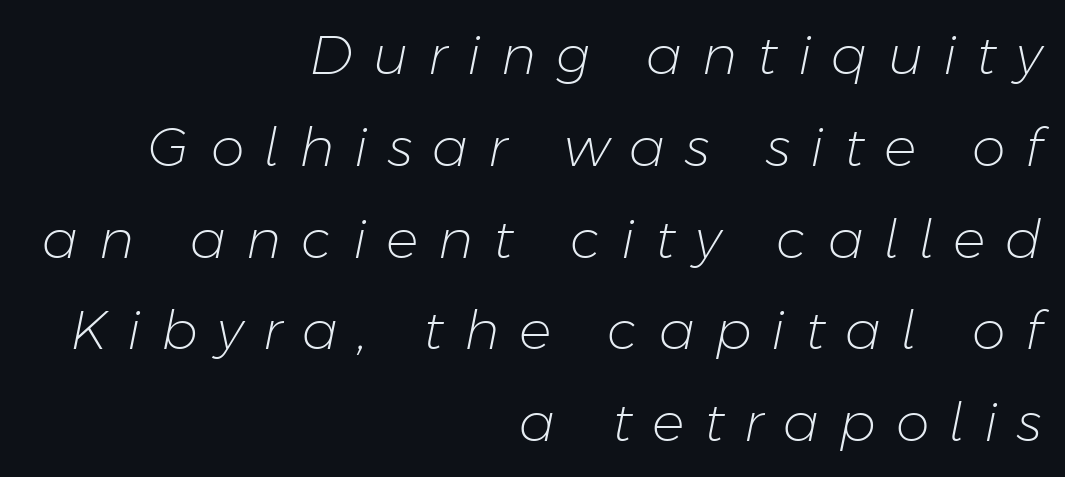
{"italic": "yes", "lean": "right", "slant_degrees": 11, "bold": "no", "weight": "light", "width": "normal", "stroke_contrast": "low", "x_height": "medium", "monospaced": "no", "underline": "no", "align": "right", "line_spacing": "normal", "line_spacing_ratio": 1.7, "letter_spacing": "wide", "letter_spacing_em": 0.37, "glyph_px": 54}
